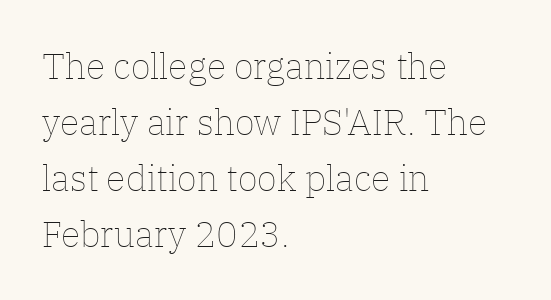
Posture: straight, roman, zero tilt. These glyphs show unthickened strokes, regular width or finer. Is this a fixed-width face? No — the glyphs have proportional, varying widths. Interline gaps are of average width in this sample. Lines of text with bare space underneath. Honestly, the letter spacing is just normal — you wouldn't notice it.
